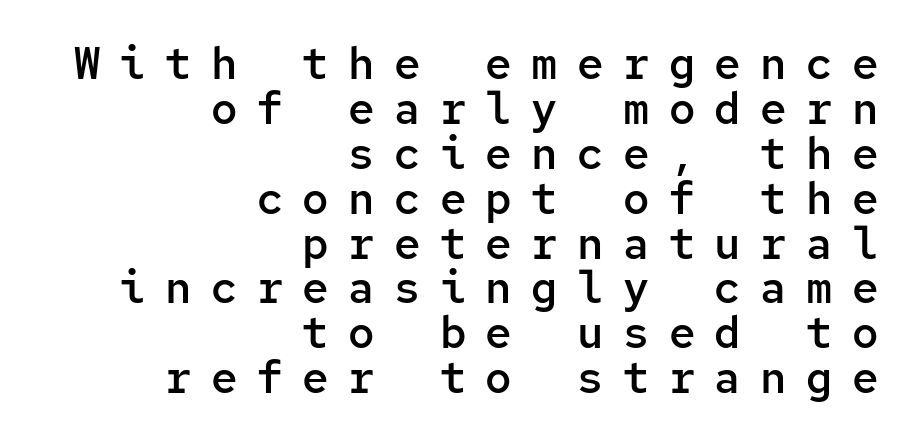
{"serif": "no", "italic": "no", "bold": "semi", "weight": "semibold", "width": "normal", "stroke_contrast": "low", "x_height": "medium", "monospaced": "yes", "underline": "no", "align": "right", "line_spacing": "tight", "line_spacing_ratio": 1.02, "letter_spacing": "wide", "letter_spacing_em": 0.44, "glyph_px": 44}
